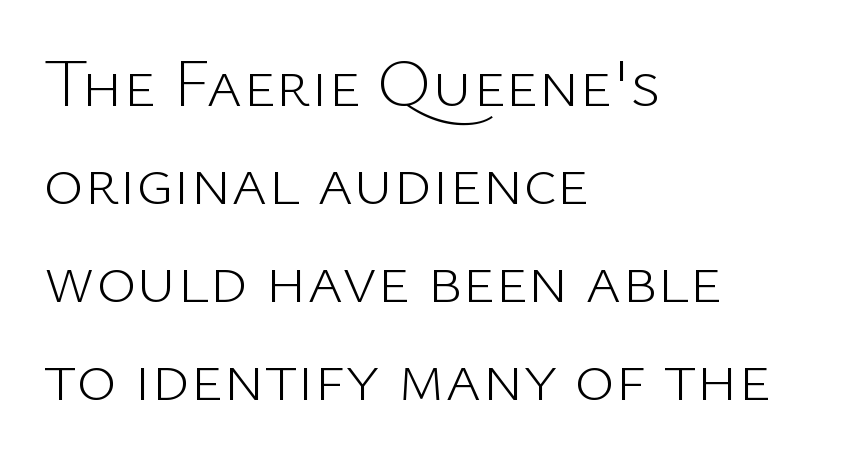
Vertically, the passage feels balanced, rows spaced as you'd expect. The compositor pushed each line to the left boundary. Type without underlining. The strokes carry an ordinary text weight at most. Is there any slant? The stems are plumb.
